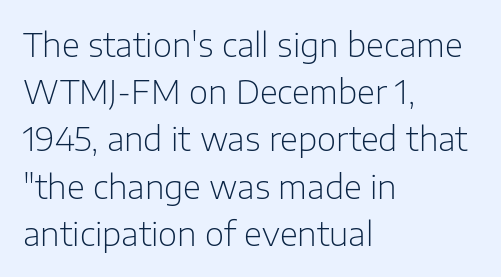
The letters carry no serifs — their stems end cleanly without finishing strokes. Each line starts at the same left margin while the right side varies. Compared with typical paragraphs, the rows here are spaced about the same. The lettering stays uniformly vertical, giving the passage a roman look. Note the varied advance widths — an 'i' is clearly narrower than an 'm'. You could call the tracking neutral — neither tight nor loose.
